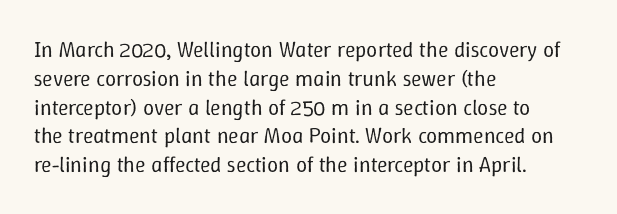
{"italic": "no", "bold": "no", "underline": "no", "align": "left", "line_spacing": "normal", "line_spacing_ratio": 1.31, "letter_spacing": "normal", "letter_spacing_em": 0.0, "glyph_px": 22}
